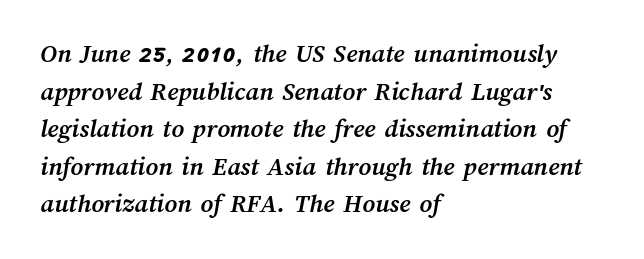
The horizontal fit of the characters is conventional and even. Line starts are locked; line ends wander. Line spacing here is normal. Anything drawn beneath the words? Only blank space.
